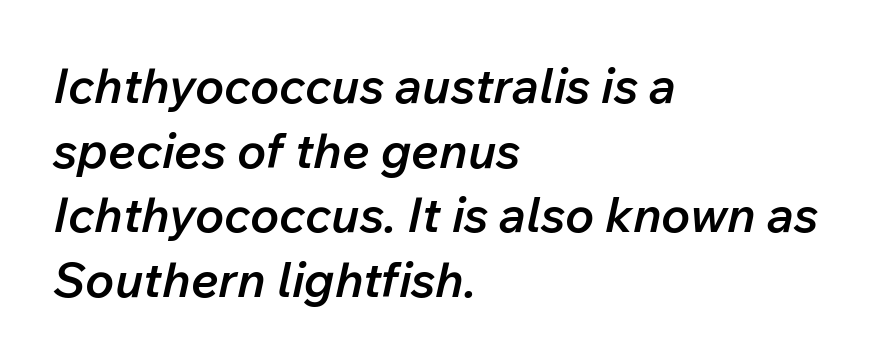
Letter spacing: default. The space between consecutive lines is moderate. Rendered with sloped, italic letterforms. Note the varied advance widths — an 'i' is clearly narrower than an 'm'.
